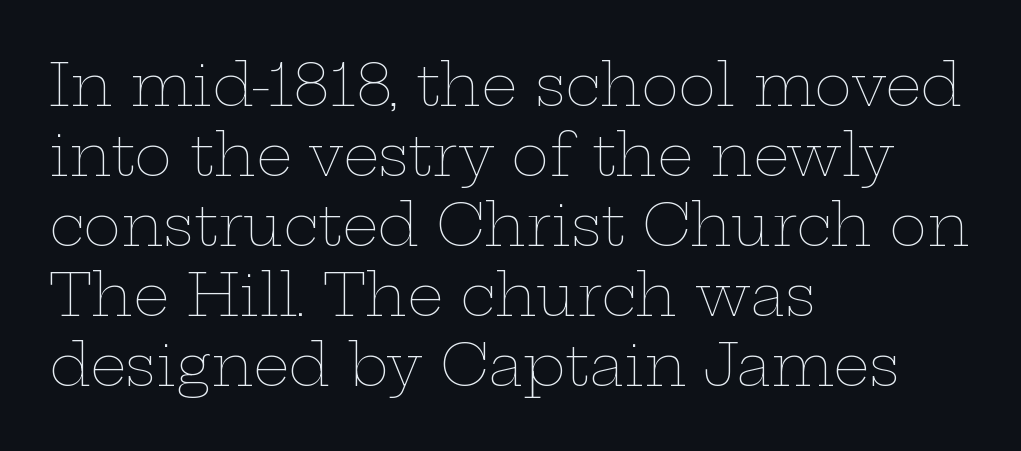
The image shows 57 px thin, wide type, upright; set left-aligned, line spacing 1.23x, normal letter spacing, not underlined; low stroke contrast and a medium x-height.
